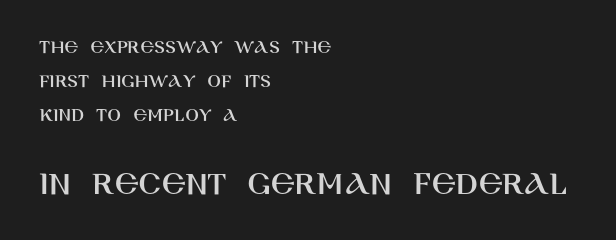
When letters stand straight like this, we call the style roman or upright. Compared with typical body copy, the letter spacing here is the same. Proportional: the letters do not fall into vertical columns. Is the lower block the larger one? Yes — the lower block carries the bigger type. Every row of glyphs begins at an identical x-position on the left. Honestly, there is no underline to notice here at all.
